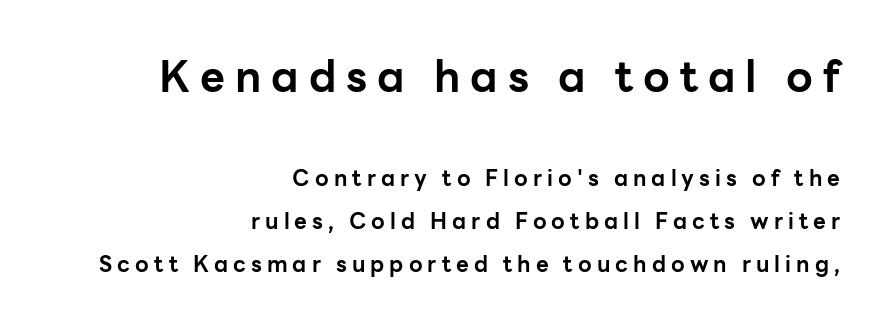
The image shows 43 px bold sans-serif type, upright; set right-aligned, loose line spacing (1.95x), unusually wide letter spacing (+0.23 em), not underlined; the first (top) block is 1.95x larger; low stroke contrast and a medium x-height.
